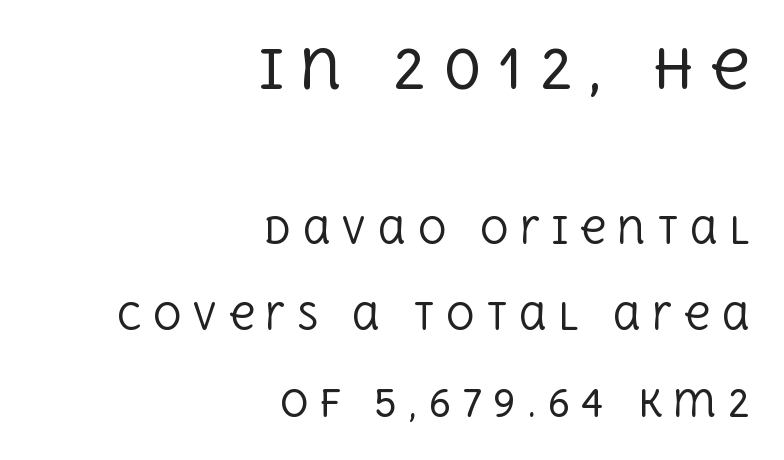
The image shows 54 px regular-weight serif type, upright; set right-aligned, loose line spacing (2.4x), unusually wide letter spacing (+0.3 em), not underlined; the first (top) block is 1.5x larger; a large x-height.
